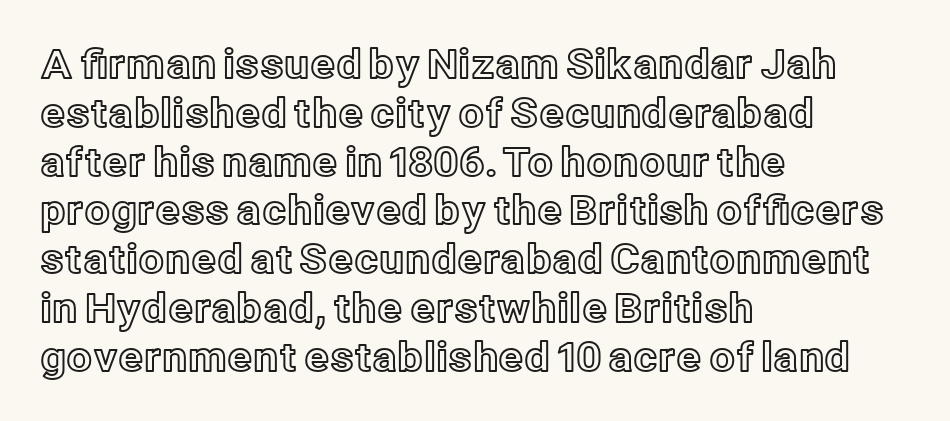
{"italic": "no", "width": "normal", "x_height": "medium", "monospaced": "no", "underline": "no", "align": "left", "line_spacing_ratio": 1.22, "letter_spacing": "normal", "letter_spacing_em": 0.0, "glyph_px": 40}
